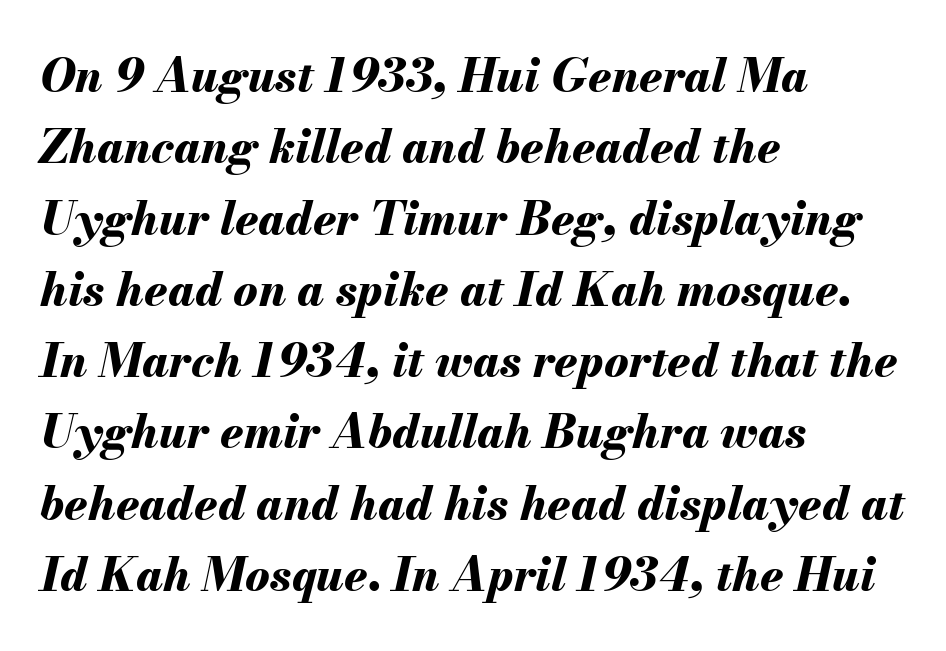
{"italic": "yes", "lean": "right", "slant_degrees": 13, "bold": "yes", "weight": "bold", "width": "normal", "stroke_contrast": "medium", "x_height": "small", "monospaced": "no", "underline": "no", "align": "left", "line_spacing": "normal", "line_spacing_ratio": 1.55, "letter_spacing": "normal", "letter_spacing_em": 0.0, "glyph_px": 46}
